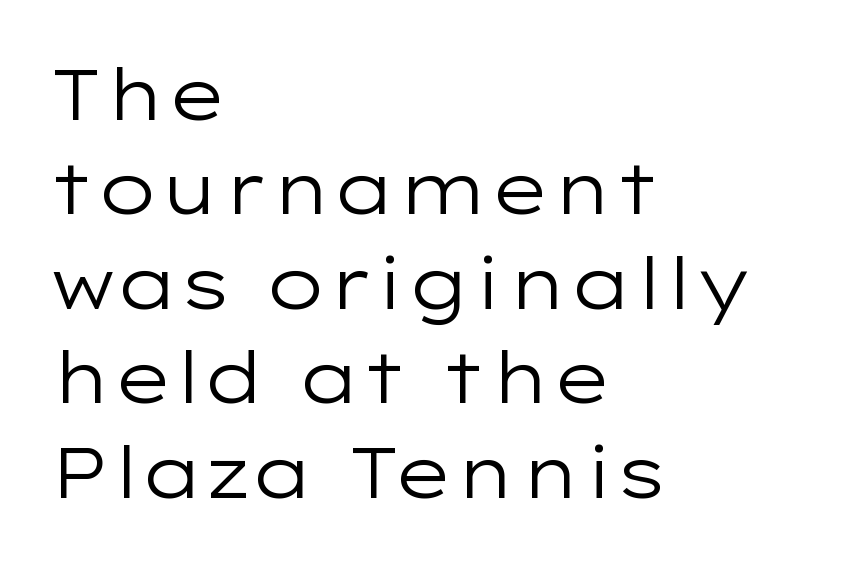
The image shows 71 px regular-weight, wide sans-serif type, upright; set left-aligned, normal line spacing (1.33x), normal letter spacing, not underlined; low stroke contrast and a medium x-height.
